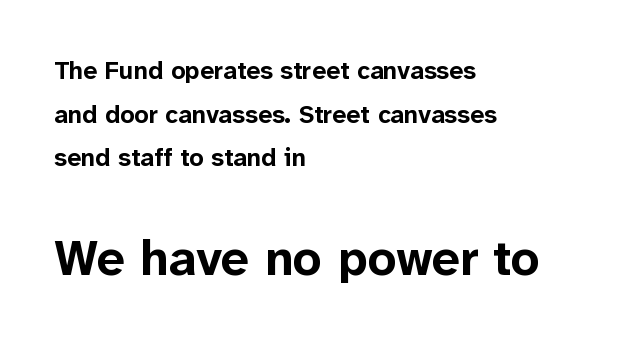
The image shows 50 px bold sans-serif type, upright; set left-aligned, line spacing 1.75x, normal letter spacing, not underlined; the second (bottom) block is 2.0x larger; low stroke contrast and a medium x-height.
